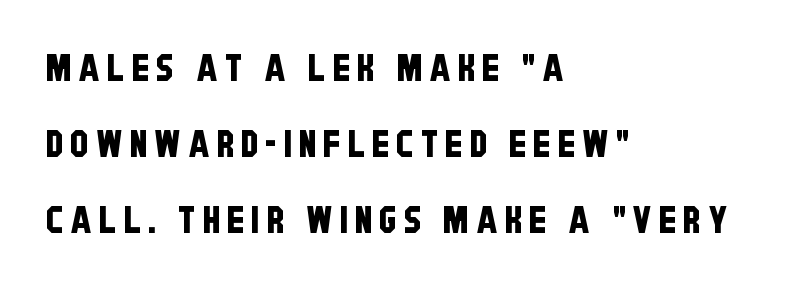
{"serif": "no", "width": "condensed", "stroke_contrast": "low", "x_height": "large", "monospaced": "no", "underline": "no", "align": "left", "line_spacing": "loose", "line_spacing_ratio": 2.05, "glyph_px": 37}
